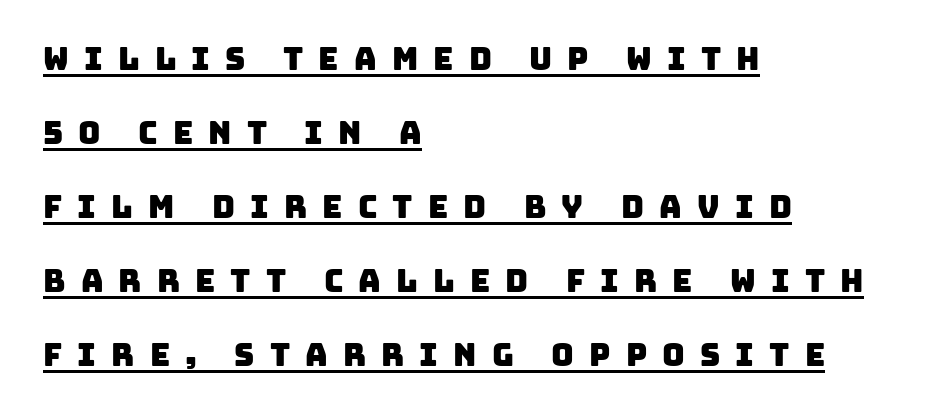
{"serif": "no", "width": "normal", "stroke_contrast": "low", "x_height": "large", "monospaced": "no", "underline": "yes", "align": "left", "line_spacing": "loose", "line_spacing_ratio": 2.39, "letter_spacing": "wide", "letter_spacing_em": 0.49, "glyph_px": 31}
